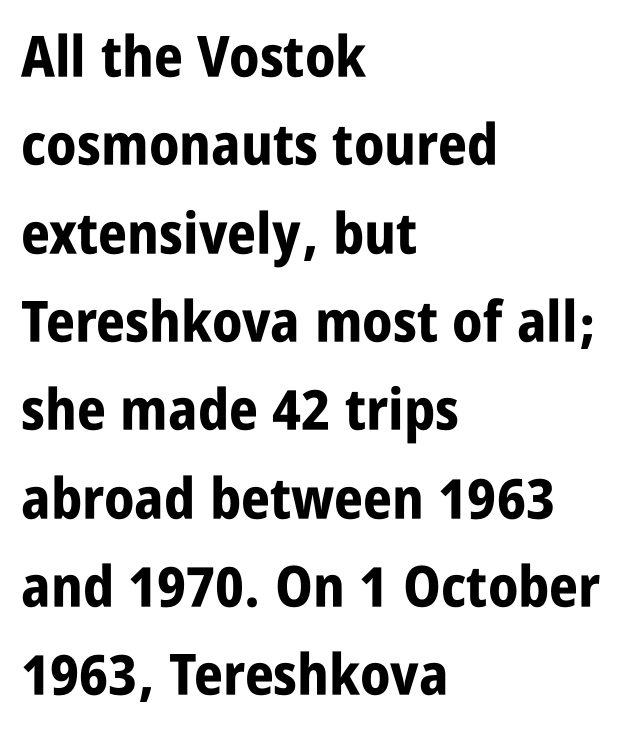
{"serif": "no", "italic": "no", "bold": "yes", "weight": "bold", "width": "condensed", "stroke_contrast": "low", "x_height": "large", "monospaced": "no", "underline": "no", "align": "left", "line_spacing": "normal", "line_spacing_ratio": 1.55, "letter_spacing": "normal", "letter_spacing_em": 0.0, "glyph_px": 57}
